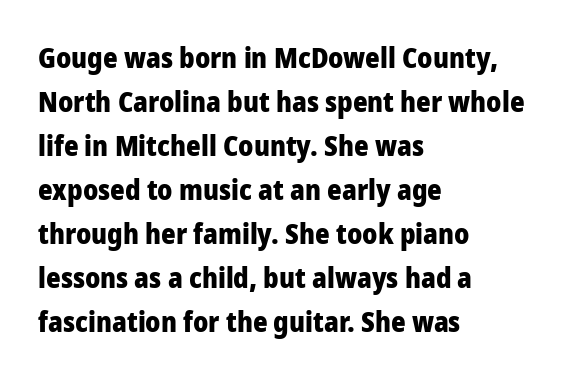
Q: Is the text bold? A: Yes.
Q: Is the text italic (slanted)? A: No, it is upright.
Q: Is the typeface a serif or a sans-serif typeface? A: Sans-serif.
Q: Is the text underlined? A: No.
Q: How is the paragraph aligned? A: Left-aligned.
Q: Is the spacing between letters normal or unusually wide? A: Normal.
Q: Is the spacing between lines tight, normal or loose? A: Normal.
Q: Width (condensed, normal, or wide)? A: Normal.
Q: Stroke contrast? A: Low.
Q: x-height? A: Medium.
Q: Monospaced? A: No.
